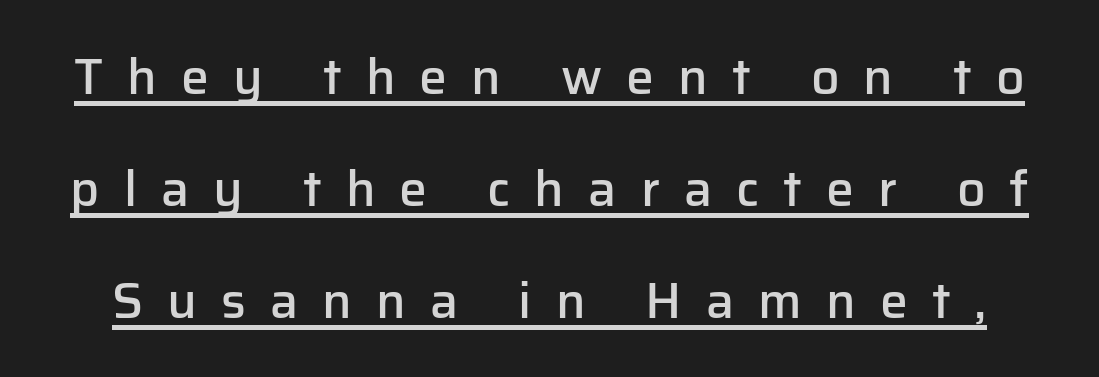
Q: Is the text bold? A: Semi-bold.
Q: Is the text italic (slanted)? A: No, it is upright.
Q: Is the typeface a serif or a sans-serif typeface? A: Sans-serif.
Q: Is the text underlined? A: Yes.
Q: Is the spacing between letters normal or unusually wide? A: Unusually wide.
Q: Is the spacing between lines tight, normal or loose? A: Loose.
Q: Width (condensed, normal, or wide)? A: Normal.
Q: Stroke contrast? A: Low.
Q: x-height? A: Medium.
Q: Monospaced? A: No.
